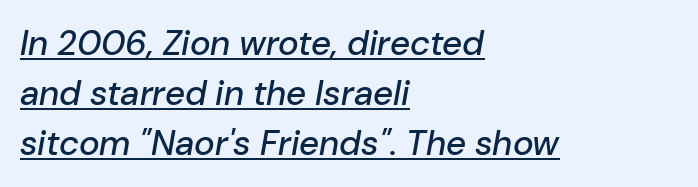
{"italic": "yes", "lean": "right", "slant_degrees": 10, "width": "normal", "stroke_contrast": "low", "x_height": "medium", "monospaced": "no", "underline": "yes", "align": "left", "line_spacing": "normal", "line_spacing_ratio": 1.43, "letter_spacing": "normal", "letter_spacing_em": 0.0, "glyph_px": 35}
